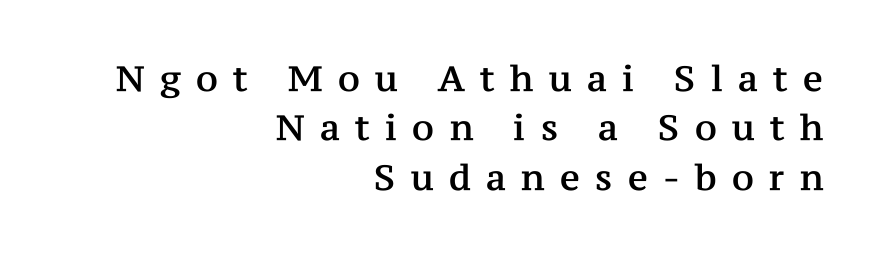
{"serif": "yes", "italic": "no", "width": "normal", "stroke_contrast": "medium", "x_height": "medium", "monospaced": "no", "underline": "no", "align": "right", "line_spacing": "normal", "line_spacing_ratio": 1.41, "letter_spacing": "wide", "letter_spacing_em": 0.44, "glyph_px": 35}
